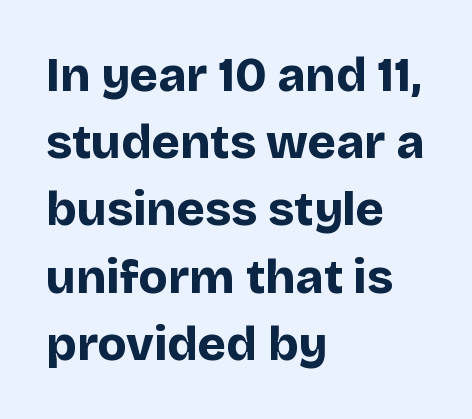
Do the characters align in a grid? No, the font is proportional. The letters are bold, with thick, heavy strokes. Glyph-to-glyph distance matches everyday printed text. Is there any slant? The stems are plumb. Plain, unruled lines of type. Short and long lines alike share a common starting point at left.
